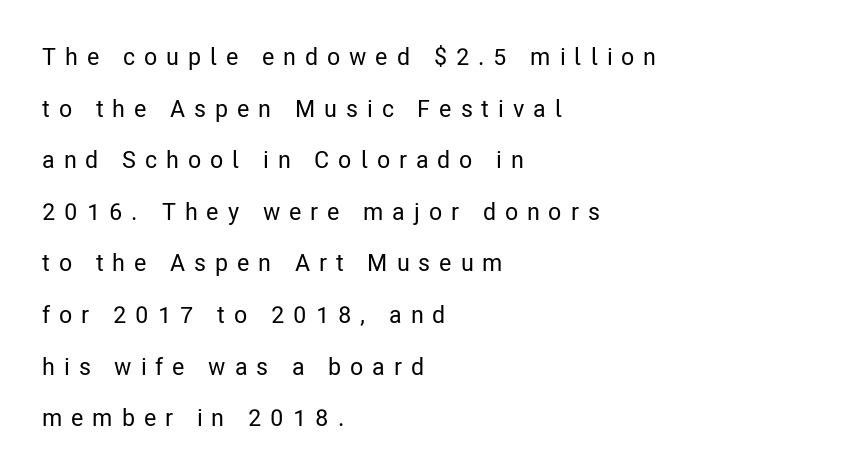
Decoration check: the copy has no underline. Layout note: lines flush left. What's the leading like? Stretched, with rows far apart. The tracking reads as deliberately expanded to a designer's eye.
